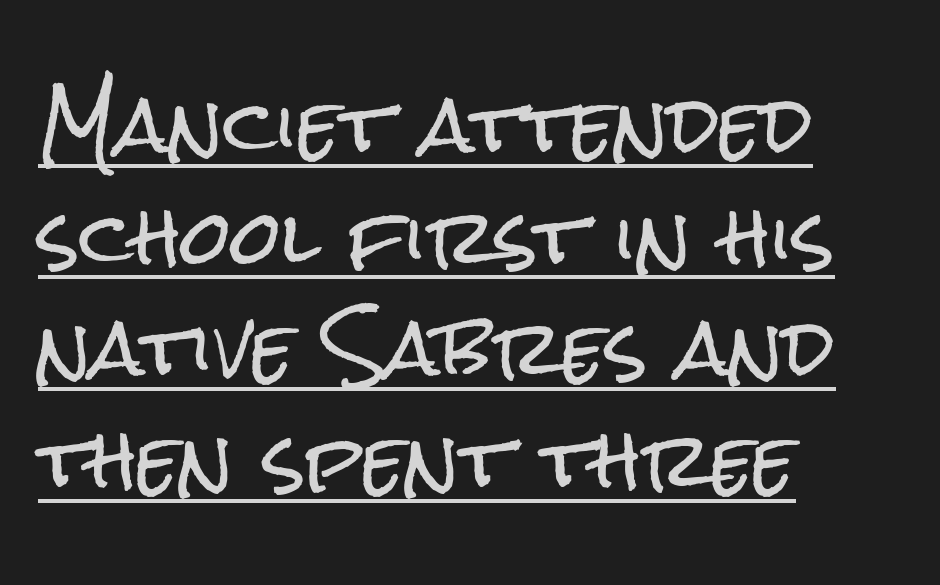
{"serif": "no", "italic": "no", "width": "condensed", "stroke_contrast": "low", "x_height": "medium", "monospaced": "no", "underline": "yes", "align": "left", "line_spacing": "normal", "line_spacing_ratio": 1.53, "letter_spacing": "normal", "letter_spacing_em": 0.0, "glyph_px": 73}
